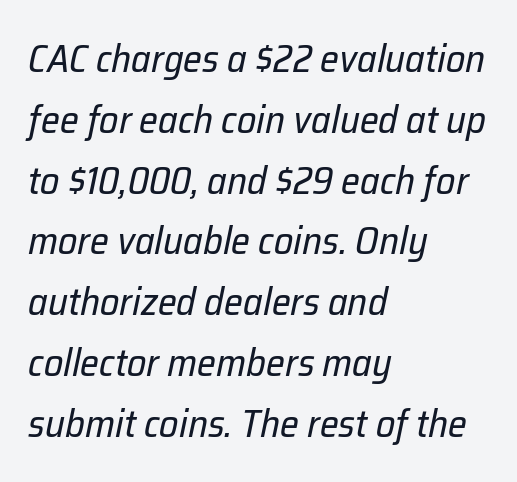
The image shows 38 px regular-weight type, italic (leaning right); set left-aligned, normal line spacing (1.6x), normal letter spacing, not underlined; low stroke contrast and a medium x-height.
